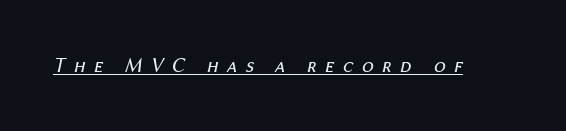
Underlining? Definitely there. A light-to-regular cut is what we see here. Compared with ordinary roman type, these characters are visibly tilted. Is the letter spacing exaggerated? Yes — the characters are pushed far apart.
